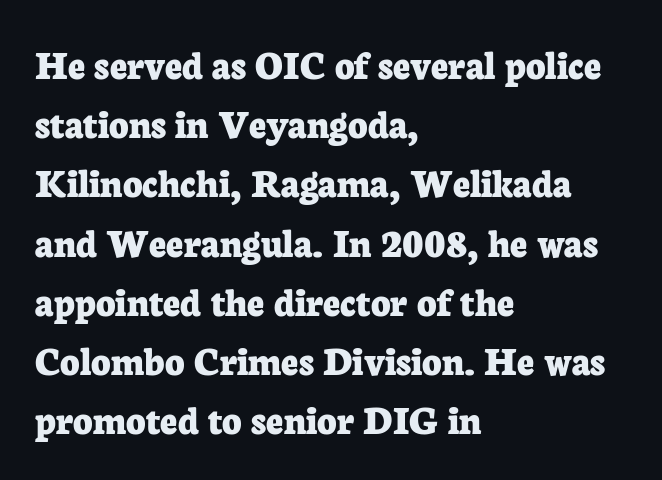
These lines are set flush left with a ragged right edge. Little horizontal feet cap the strokes, marking this as serif type. Italic: no, the glyphs are upright roman. Each glyph is drawn with heavy, bold strokes. The space between consecutive lines is moderate. The words here are not underlined.
